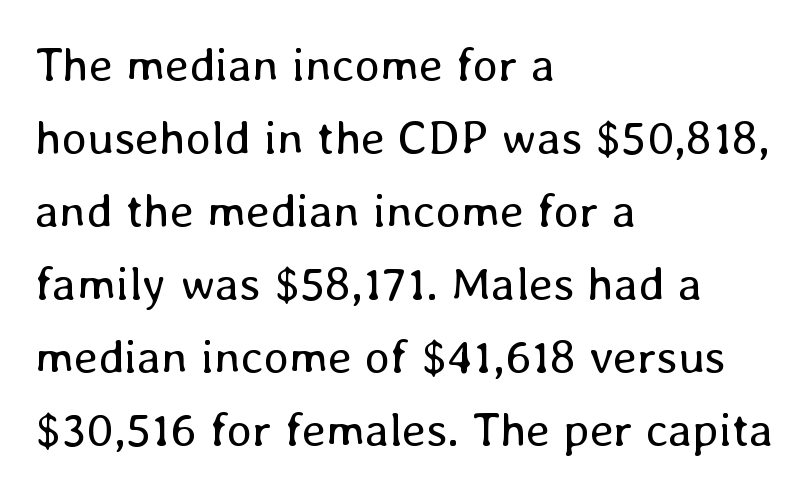
The image shows 48 px regular-weight type, upright; set left-aligned, normal line spacing (1.52x), normal letter spacing, not underlined; low stroke contrast and a medium x-height.
